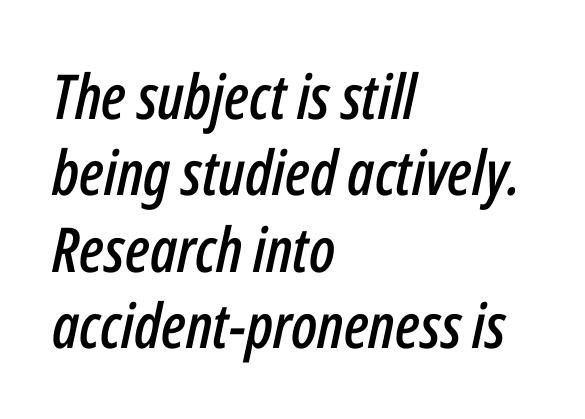
Caption: standard tracking, unaltered. The passage is arranged the way most books set body copy — flush left. Here the designer chose a conventional face with non-uniform glyph widths. Glance below the letters and you will spot only blank space.
